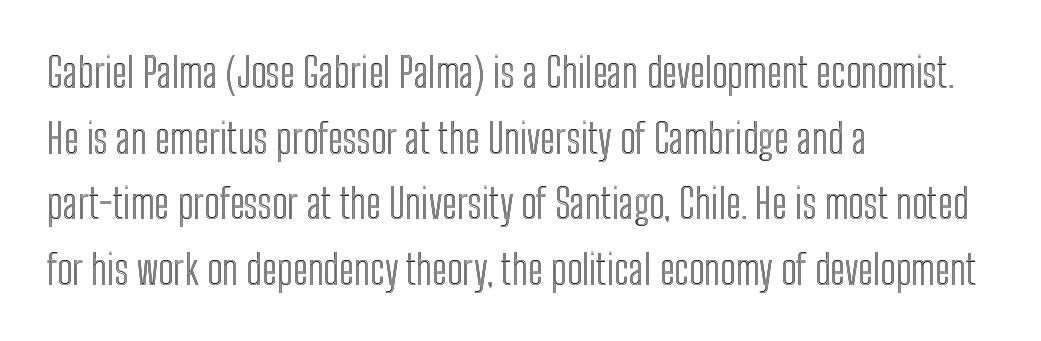
{"italic": "no", "width": "condensed", "x_height": "medium", "monospaced": "no", "underline": "no", "align": "left", "line_spacing": "normal", "line_spacing_ratio": 1.6, "letter_spacing": "normal", "letter_spacing_em": 0.0, "glyph_px": 41}
